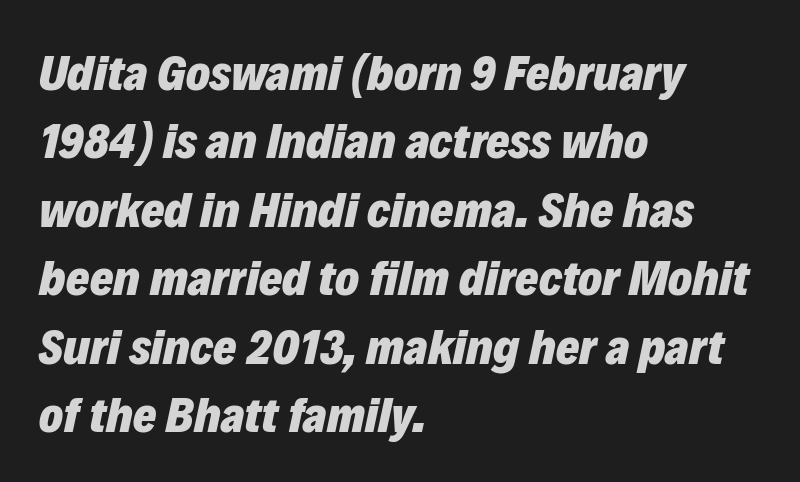
This rendering features lettering with no underline. Is this a fixed-width face? No — the glyphs have proportional, varying widths. Quick note: interline space is typical. Characters follow at the spacing the type designer built in.
